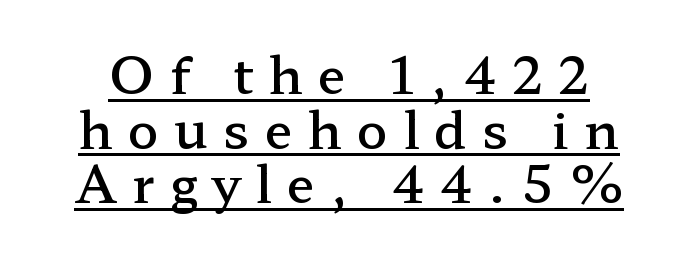
The image shows 51 px semibold, wide serif type, upright; set tight line spacing (1.07x), unusually wide letter spacing (+0.3 em), underlined; low stroke contrast and a medium x-height.
